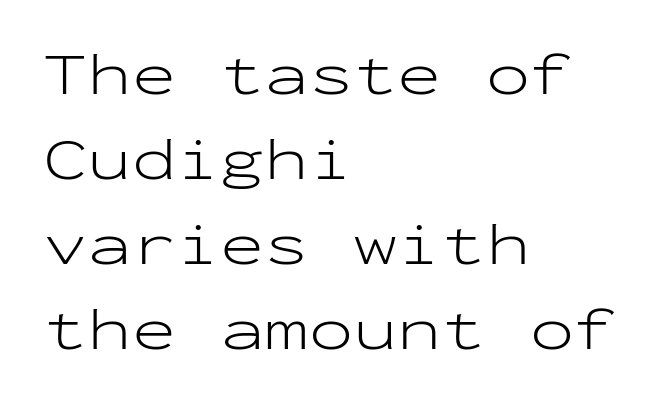
The image shows 59 px light, wide sans-serif type, upright, monospaced; set left-aligned, normal line spacing (1.44x), normal letter spacing, not underlined; low stroke contrast and a medium x-height.
